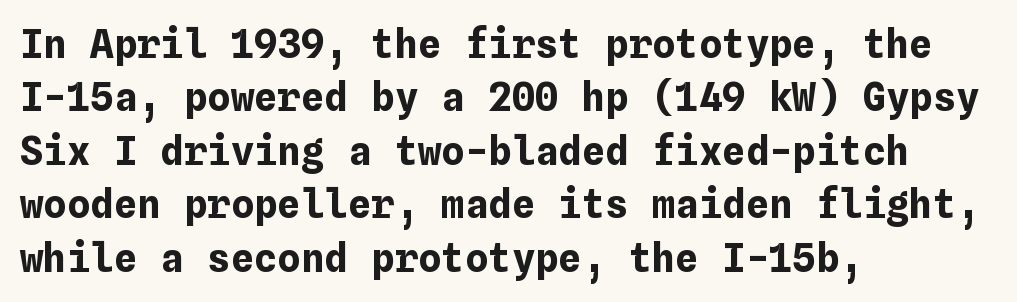
The image shows 39 px bold type, upright; set left-aligned, normal line spacing (1.37x), normal letter spacing, not underlined; low stroke contrast and a medium x-height.
